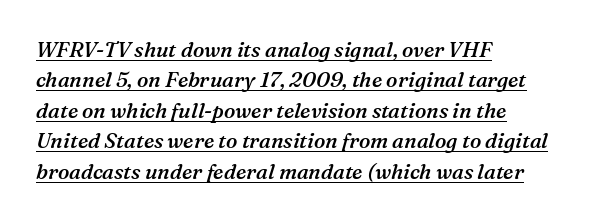
Q: Is the text bold? A: Semi-bold.
Q: Is the text italic (slanted)? A: Yes, it leans right by about 16 degrees.
Q: Is the text underlined? A: Yes.
Q: How is the paragraph aligned? A: Left-aligned.
Q: Is the spacing between letters normal or unusually wide? A: Normal.
Q: Is the spacing between lines tight, normal or loose? A: Normal.
